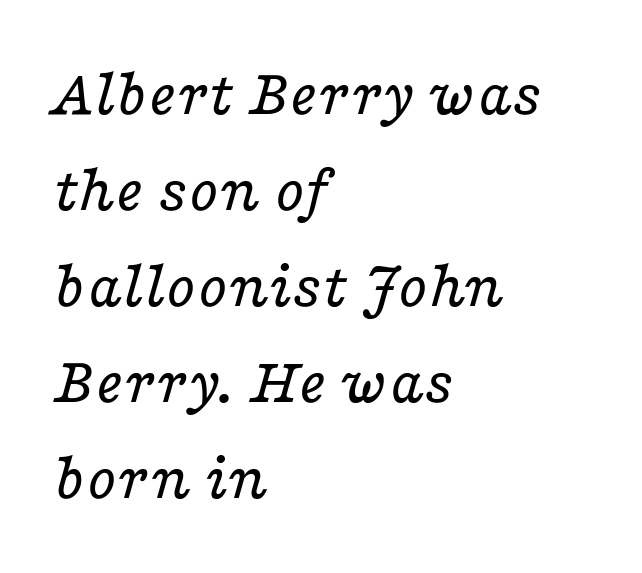
Q: Is the text bold? A: No.
Q: Is the text italic (slanted)? A: Yes, it leans right by about 16 degrees.
Q: Is the typeface a serif or a sans-serif typeface? A: Serif.
Q: Is the text underlined? A: No.
Q: How is the paragraph aligned? A: Left-aligned.
Q: Is the spacing between letters normal or unusually wide? A: Normal.
Q: Is the spacing between lines tight, normal or loose? A: Normal.
Q: Width (condensed, normal, or wide)? A: Wide.
Q: Stroke contrast? A: Low.
Q: x-height? A: Medium.
Q: Monospaced? A: No.
